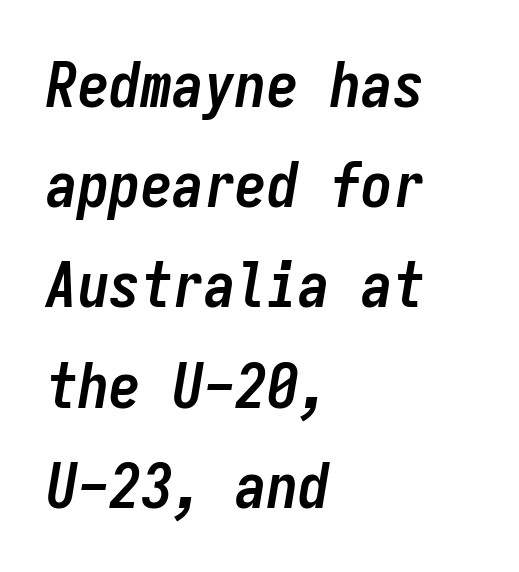
Q: Is the text bold? A: Yes.
Q: Is the text italic (slanted)? A: Yes, it leans right by about 9 degrees.
Q: Is the text underlined? A: No.
Q: How is the paragraph aligned? A: Left-aligned.
Q: Is the spacing between letters normal or unusually wide? A: Normal.
Q: Is the spacing between lines tight, normal or loose? A: Normal.
Q: Width (condensed, normal, or wide)? A: Condensed.
Q: Stroke contrast? A: Low.
Q: x-height? A: Medium.
Q: Monospaced? A: Yes.
